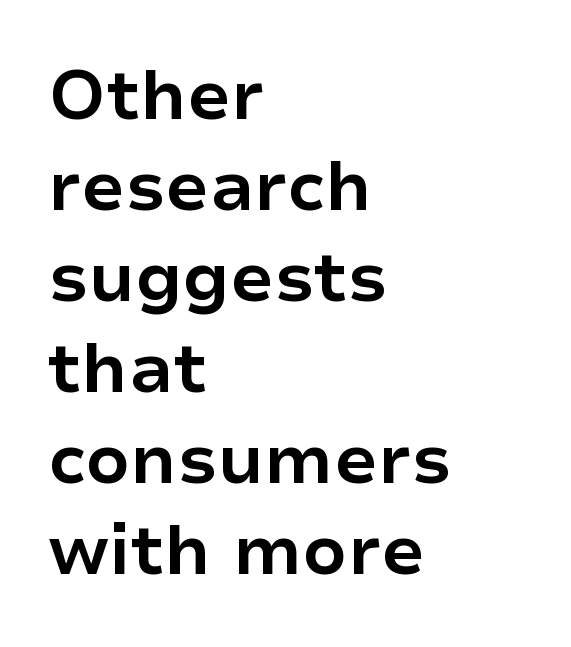
Q: Is the text bold? A: Yes.
Q: Is the text italic (slanted)? A: No, it is upright.
Q: Is the typeface a serif or a sans-serif typeface? A: Sans-serif.
Q: Is the text underlined? A: No.
Q: How is the paragraph aligned? A: Left-aligned.
Q: Is the spacing between letters normal or unusually wide? A: Normal.
Q: Is the spacing between lines tight, normal or loose? A: Normal.
Q: Width (condensed, normal, or wide)? A: Normal.
Q: Stroke contrast? A: Low.
Q: x-height? A: Medium.
Q: Monospaced? A: No.
